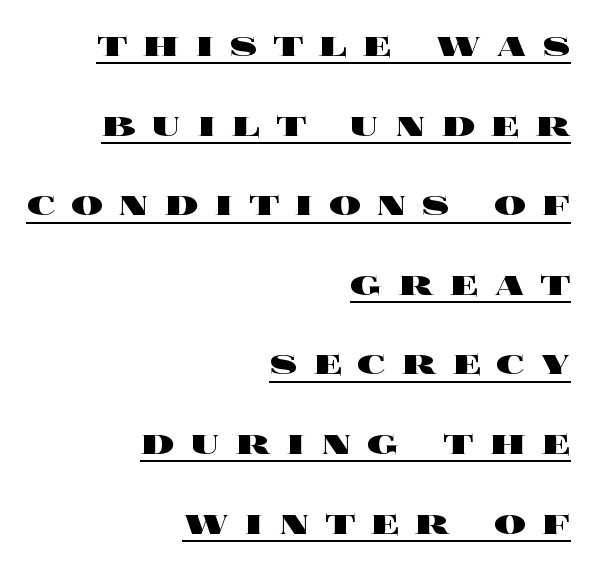
Q: Is the text bold? A: Yes.
Q: Is the text italic (slanted)? A: No, it is upright.
Q: Is the text underlined? A: Yes.
Q: How is the paragraph aligned? A: Right-aligned.
Q: Is the spacing between letters normal or unusually wide? A: Unusually wide.
Q: Is the spacing between lines tight, normal or loose? A: Loose.
Q: Width (condensed, normal, or wide)? A: Wide.
Q: x-height? A: Large.
Q: Monospaced? A: No.
